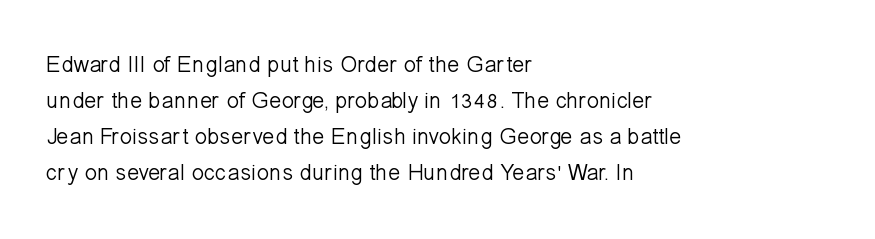
Nothing unusual about the tracking: characters are spaced as the font intends. The typesetter chose a ragged-right arrangement here. Vertical strokes here are truly vertical. In terms of leading, this rendering sits right in the middle.
